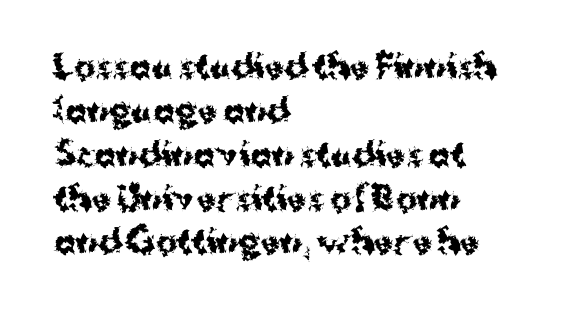
Q: Is the text bold? A: Yes.
Q: Is the text italic (slanted)? A: No, it is upright.
Q: Is the typeface a serif or a sans-serif typeface? A: Sans-serif.
Q: Is the text underlined? A: No.
Q: How is the paragraph aligned? A: Left-aligned.
Q: Is the spacing between letters normal or unusually wide? A: Normal.
Q: Is the spacing between lines tight, normal or loose? A: Normal.
Q: Width (condensed, normal, or wide)? A: Normal.
Q: Stroke contrast? A: Medium.
Q: x-height? A: Medium.
Q: Monospaced? A: No.
